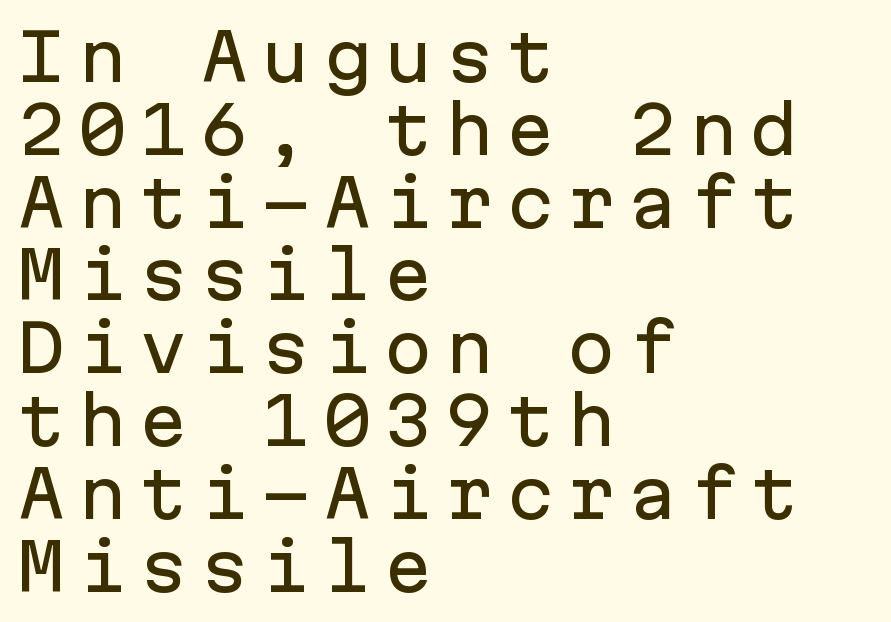
Q: Is the text italic (slanted)? A: No, it is upright.
Q: Is the typeface a serif or a sans-serif typeface? A: Sans-serif.
Q: Is the text underlined? A: No.
Q: How is the paragraph aligned? A: Left-aligned.
Q: Is the spacing between lines tight, normal or loose? A: Tight.
Q: Width (condensed, normal, or wide)? A: Normal.
Q: Stroke contrast? A: Low.
Q: x-height? A: Medium.
Q: Monospaced? A: Yes.
